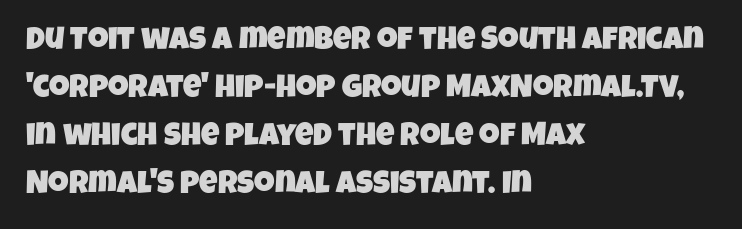
Q: Is the typeface a serif or a sans-serif typeface? A: Sans-serif.
Q: Is the text underlined? A: No.
Q: How is the paragraph aligned? A: Left-aligned.
Q: Is the spacing between letters normal or unusually wide? A: Normal.
Q: Is the spacing between lines tight, normal or loose? A: Normal.
Q: Width (condensed, normal, or wide)? A: Condensed.
Q: Stroke contrast? A: Low.
Q: x-height? A: Large.
Q: Monospaced? A: No.
